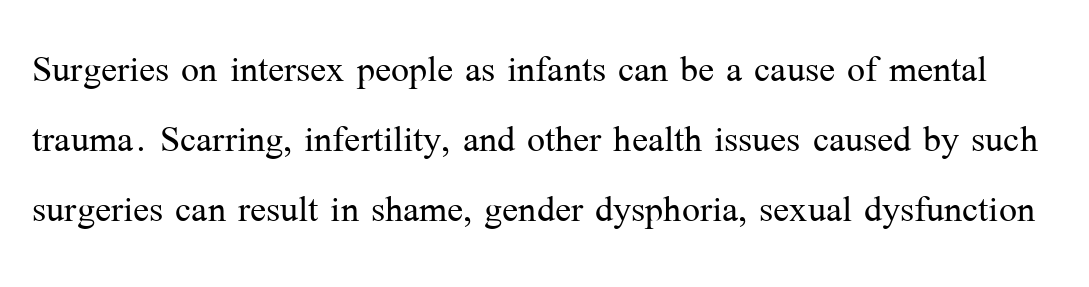
Examine the stroke ends and you'll spot serifs. Nothing heavy about these letters — not bold at all. These lines are rendered in a variable-pitch font. Vertically, the passage feels balanced, rows spaced as you'd expect. The foot of each line stays bare and open.
